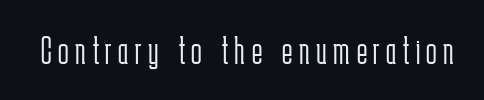
The image shows 39 px light, condensed sans-serif type, upright; set not underlined; low stroke contrast and a medium x-height.
